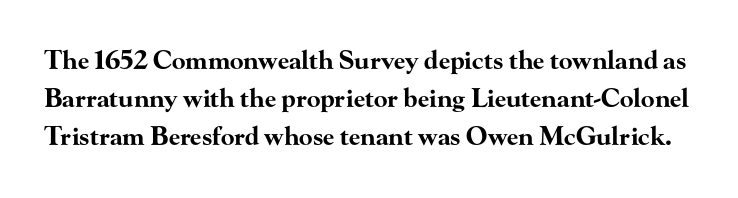
Check the space under the baseline: it is left empty. Students, note that the glyphs here touch the page at normal intervals. This sample uses an upright cut, with every glyph sitting square on the baseline. Baseline-to-baseline distance is the conventional proportion of letter height. What weight is shown? A full bold with thick strokes.
